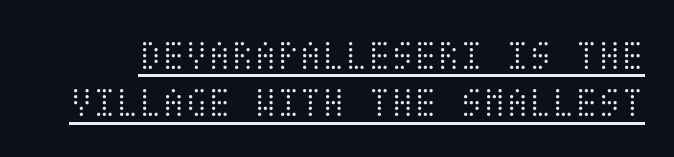
The image shows 42 px light, condensed type, upright; set tight line spacing (1.13x), normal letter spacing, underlined; medium stroke contrast and a large x-height.
